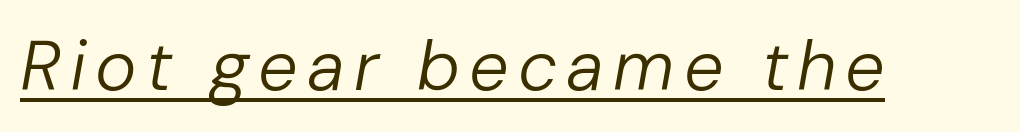
The image shows 70 px regular-weight type, italic (leaning right); set underlined; low stroke contrast and a medium x-height.
